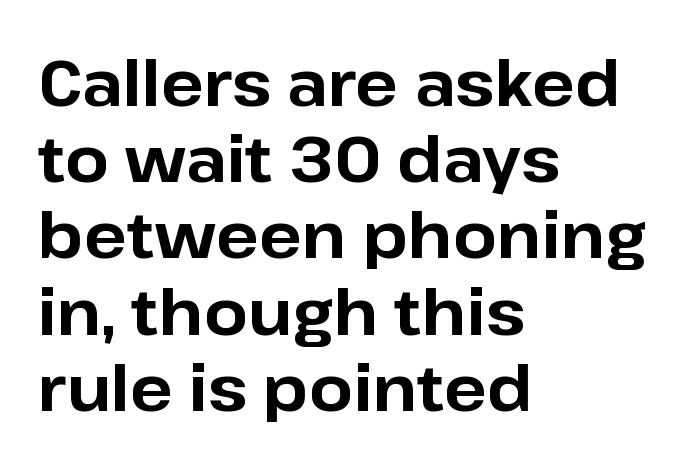
{"serif": "no", "italic": "no", "bold": "yes", "weight": "bold", "width": "normal", "stroke_contrast": "low", "x_height": "medium", "monospaced": "no", "underline": "no", "align": "left", "line_spacing_ratio": 1.21, "letter_spacing": "normal", "letter_spacing_em": 0.0, "glyph_px": 63}
